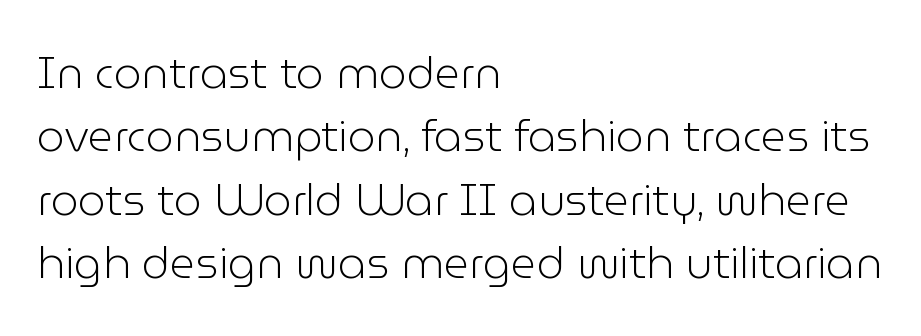
Q: Is the text bold? A: No.
Q: Is the text italic (slanted)? A: No, it is upright.
Q: Is the typeface a serif or a sans-serif typeface? A: Sans-serif.
Q: Is the text underlined? A: No.
Q: How is the paragraph aligned? A: Left-aligned.
Q: Is the spacing between letters normal or unusually wide? A: Normal.
Q: Is the spacing between lines tight, normal or loose? A: Normal.
Q: Width (condensed, normal, or wide)? A: Normal.
Q: Stroke contrast? A: Low.
Q: x-height? A: Medium.
Q: Monospaced? A: No.
